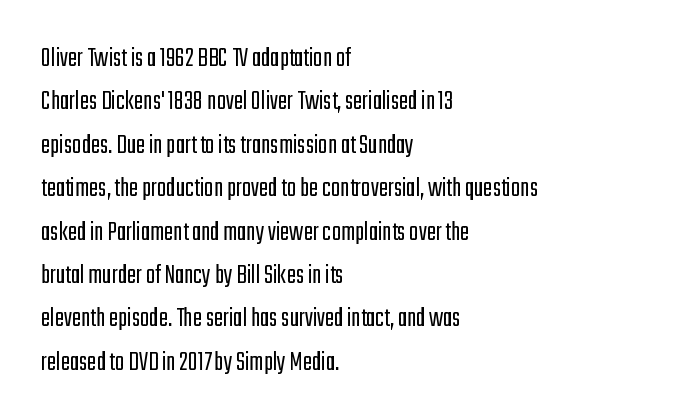
{"serif": "no", "italic": "no", "bold": "no", "weight": "light", "width": "condensed", "stroke_contrast": "low", "x_height": "medium", "monospaced": "no", "underline": "no", "align": "left", "line_spacing": "normal", "line_spacing_ratio": 1.55, "letter_spacing": "normal", "letter_spacing_em": 0.0, "glyph_px": 28}
